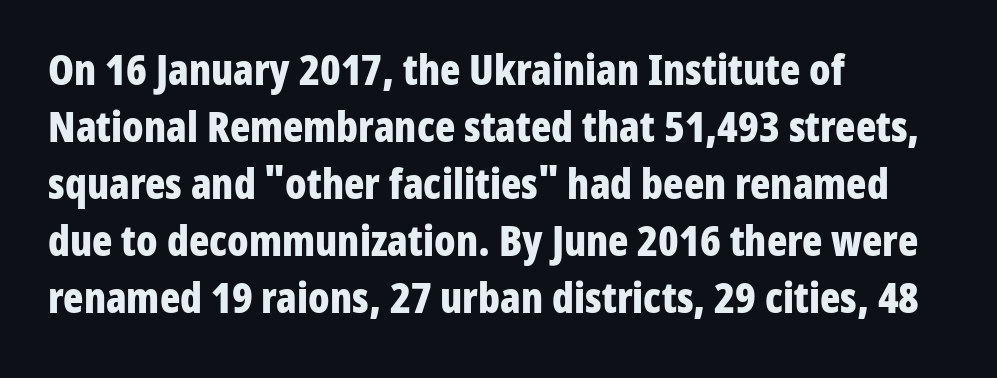
The image shows 42 px bold, condensed sans-serif type, upright; set left-aligned, normal line spacing (1.36x), normal letter spacing, not underlined; low stroke contrast and a medium x-height.
